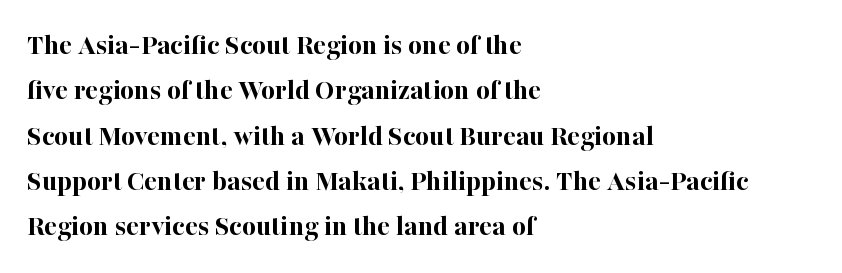
The image shows 30 px bold serif type, upright; set left-aligned, normal line spacing (1.51x), normal letter spacing, not underlined; high stroke contrast and a medium x-height.
